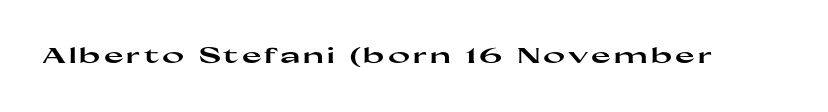
Pretty heavy lettering here — definitely bold. The passage shown is not underscored anywhere. Do the letters lean? They stand straight.
